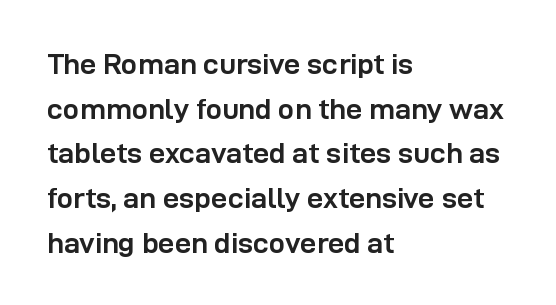
Q: Is the text bold? A: Yes.
Q: Is the text italic (slanted)? A: No, it is upright.
Q: Is the typeface a serif or a sans-serif typeface? A: Sans-serif.
Q: Is the text underlined? A: No.
Q: How is the paragraph aligned? A: Left-aligned.
Q: Is the spacing between letters normal or unusually wide? A: Normal.
Q: Is the spacing between lines tight, normal or loose? A: Normal.
Q: Width (condensed, normal, or wide)? A: Normal.
Q: Stroke contrast? A: Low.
Q: x-height? A: Medium.
Q: Monospaced? A: No.
